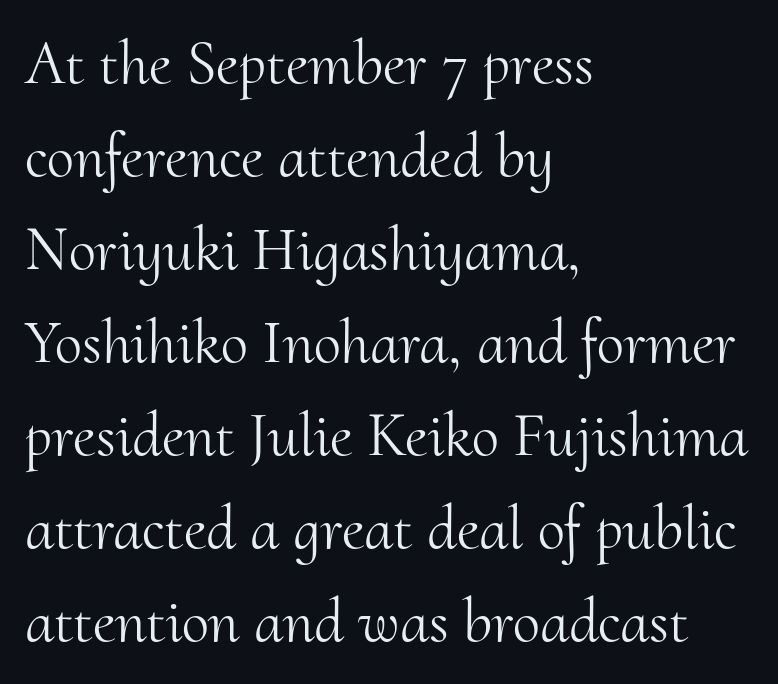
The image shows 62 px light serif type, upright; set left-aligned, normal line spacing (1.5x), normal letter spacing, not underlined; medium stroke contrast and a small x-height.
